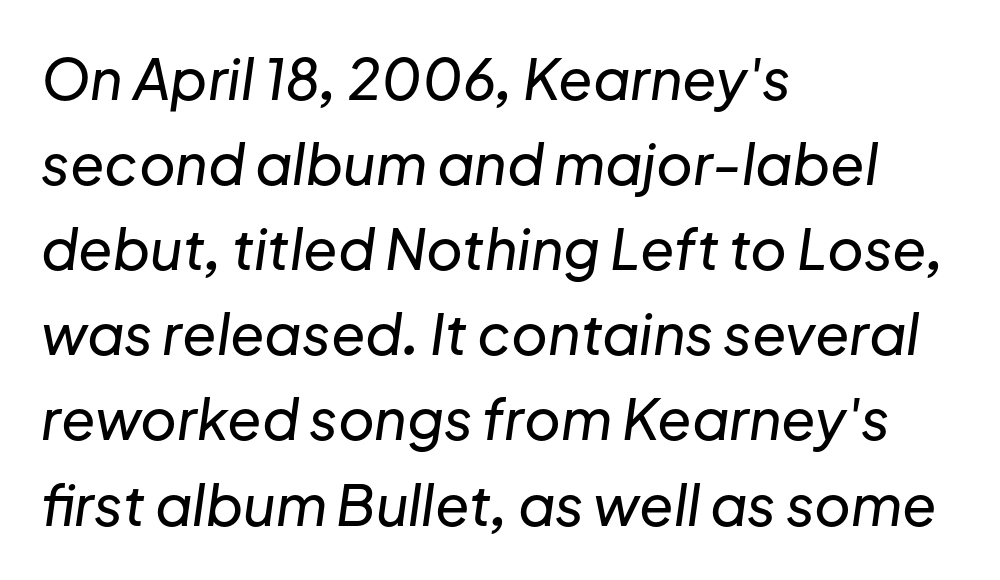
Q: Is the text italic (slanted)? A: Yes, it leans right by about 8 degrees.
Q: Is the text underlined? A: No.
Q: How is the paragraph aligned? A: Left-aligned.
Q: Is the spacing between letters normal or unusually wide? A: Normal.
Q: Is the spacing between lines tight, normal or loose? A: Normal.
Q: Width (condensed, normal, or wide)? A: Normal.
Q: Stroke contrast? A: Low.
Q: x-height? A: Medium.
Q: Monospaced? A: No.
